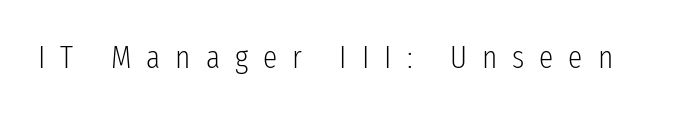
The image shows 32 px light, condensed sans-serif type, upright; set unusually wide letter spacing (+0.47 em), not underlined; low stroke contrast and a medium x-height.
